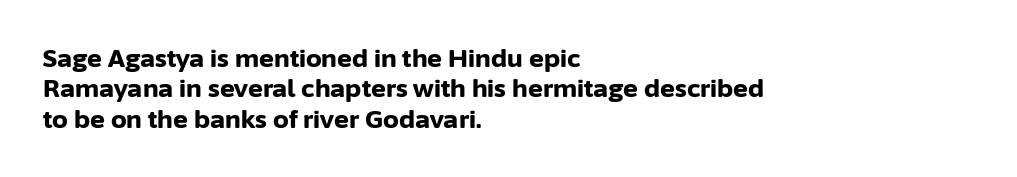
The image shows 25 px bold type, upright; set left-aligned, line spacing 1.22x, normal letter spacing, not underlined.
